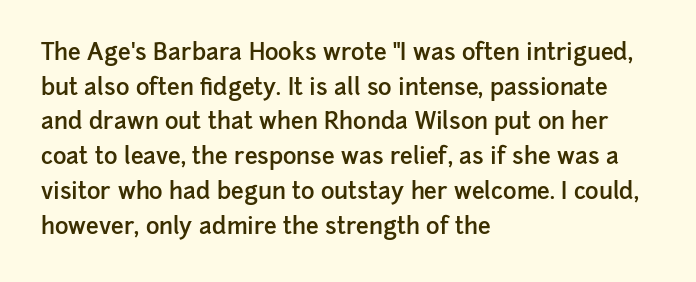
The image shows 23 px text type, upright; set left-aligned, normal line spacing (1.51x), normal letter spacing, not underlined.
